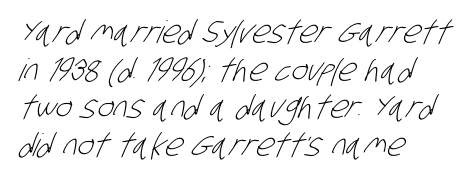
{"serif": "no", "bold": "no", "weight": "light", "width": "condensed", "stroke_contrast": "low", "x_height": "large", "monospaced": "no", "underline": "no", "align": "left", "line_spacing_ratio": 1.21, "letter_spacing": "normal", "letter_spacing_em": 0.0, "glyph_px": 31}
